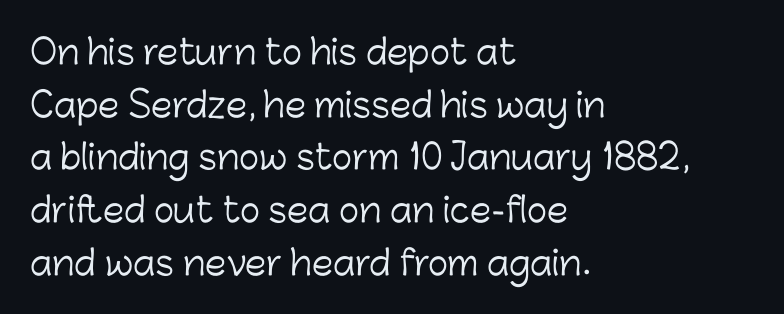
Posture: vertical. Vertical spacing — default. Unbolded letterforms with no extra heft. The paragraph has a hard left edge and a soft right edge. Is this a sans? Yes — the strokes have no serifs. Descenders are the only things crossing below the line.
